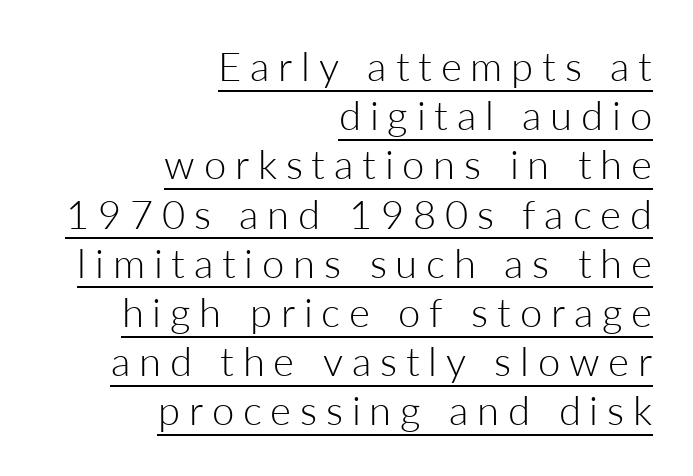
{"serif": "no", "italic": "no", "bold": "no", "weight": "light", "width": "normal", "stroke_contrast": "low", "x_height": "medium", "monospaced": "no", "underline": "yes", "align": "right", "line_spacing_ratio": 1.23, "letter_spacing": "wide", "letter_spacing_em": 0.22, "glyph_px": 40}
